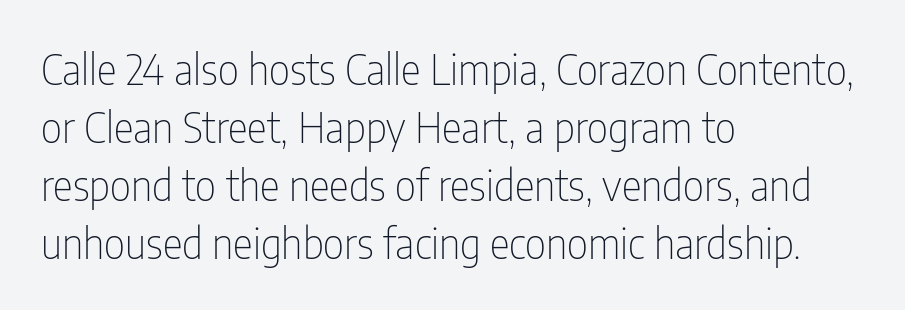
Characters remain perfectly vertical along every line. The rendering shows plain stroke endings on the letterforms — a sans-serif design. The face used here is proportionally spaced, like ordinary book or web type. The passage shown has conventional tracking throughout. Anything drawn beneath the words? Only blank space. One-word summary of the alignment: left.
